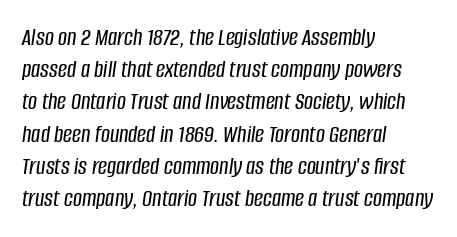
The image shows 25 px text type, italic (leaning right); set left-aligned, normal line spacing (1.29x), normal letter spacing, not underlined.
